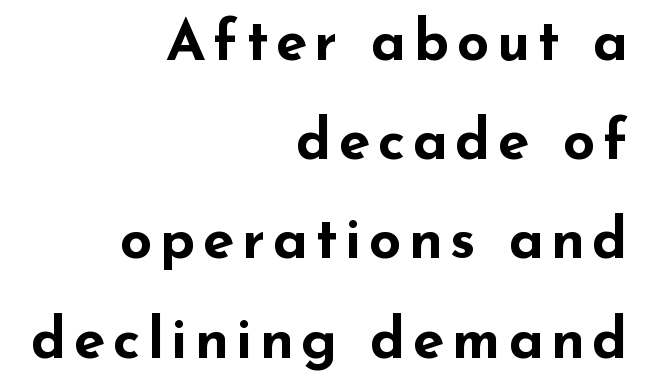
Q: Is the text bold? A: Yes.
Q: Is the text italic (slanted)? A: No, it is upright.
Q: Is the typeface a serif or a sans-serif typeface? A: Sans-serif.
Q: Is the text underlined? A: No.
Q: How is the paragraph aligned? A: Right-aligned.
Q: Width (condensed, normal, or wide)? A: Wide.
Q: Stroke contrast? A: Low.
Q: x-height? A: Small.
Q: Monospaced? A: No.
